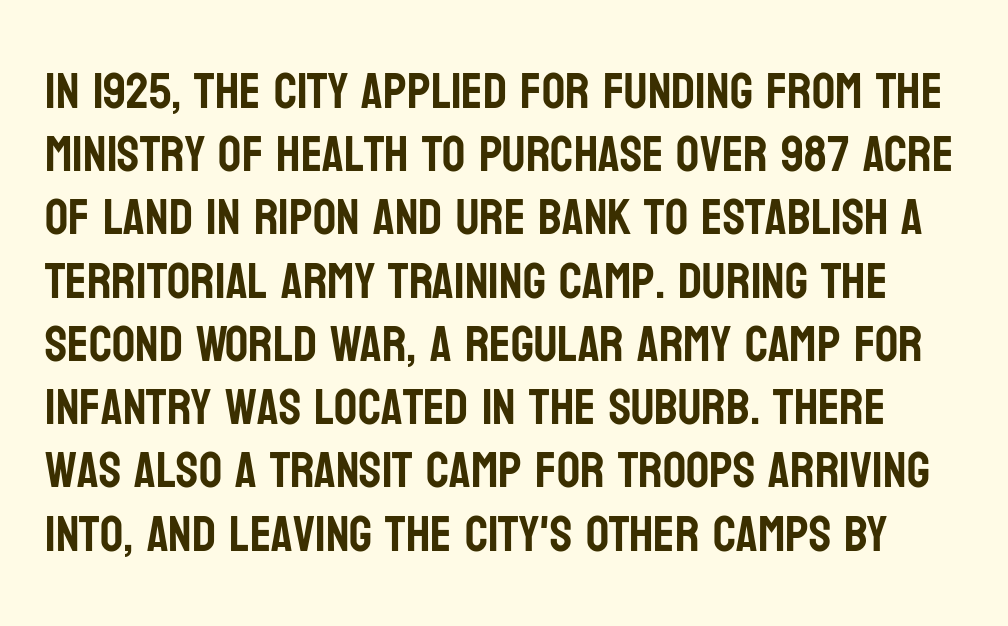
Q: Is the text italic (slanted)? A: No, it is upright.
Q: Is the typeface a serif or a sans-serif typeface? A: Sans-serif.
Q: Is the text underlined? A: No.
Q: Is the spacing between letters normal or unusually wide? A: Normal.
Q: Width (condensed, normal, or wide)? A: Condensed.
Q: Stroke contrast? A: Low.
Q: x-height? A: Large.
Q: Monospaced? A: No.
